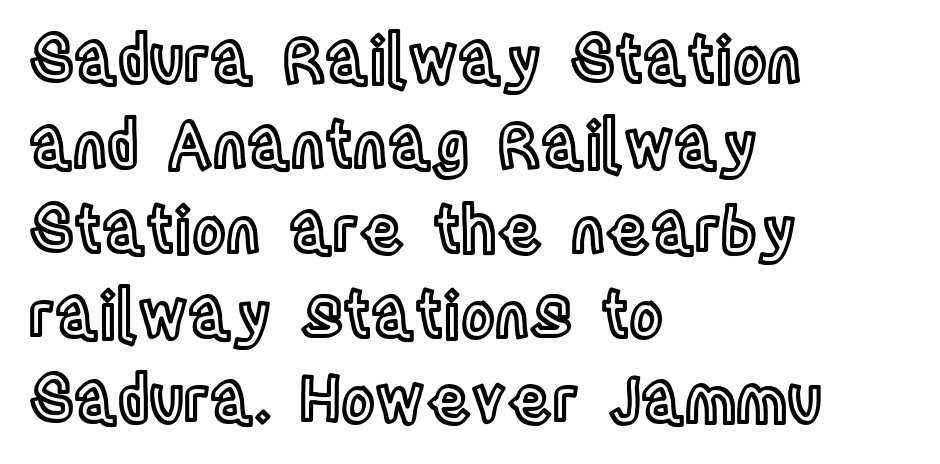
These lines are set flush left with a ragged right edge. The passage shown stacks its lines at a standard gap. Check under the words: just untouched page. The typography opts for an upright posture over an oblique one. Is this a fixed-width face? No — the glyphs have proportional, varying widths. The type is set solid horizontally, with unmodified tracking.
